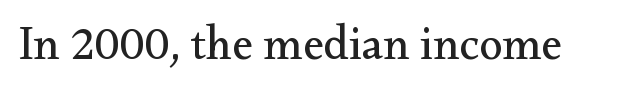
Here the designer chose a conventional face with non-uniform glyph widths. Characters remain perfectly vertical along every line. The gaps between neighbouring characters are ordinary and unremarkable. Observe the serifs anchoring each vertical stroke in this sample. A bare baseline throughout the passage.
